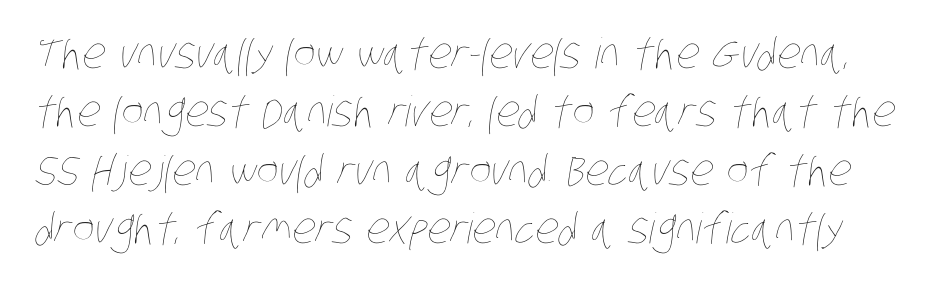
Q: Is the text bold? A: No.
Q: Is the text underlined? A: No.
Q: Is the spacing between letters normal or unusually wide? A: Normal.
Q: Is the spacing between lines tight, normal or loose? A: Normal.
Q: Width (condensed, normal, or wide)? A: Condensed.
Q: Stroke contrast? A: Low.
Q: x-height? A: Large.
Q: Monospaced? A: No.
